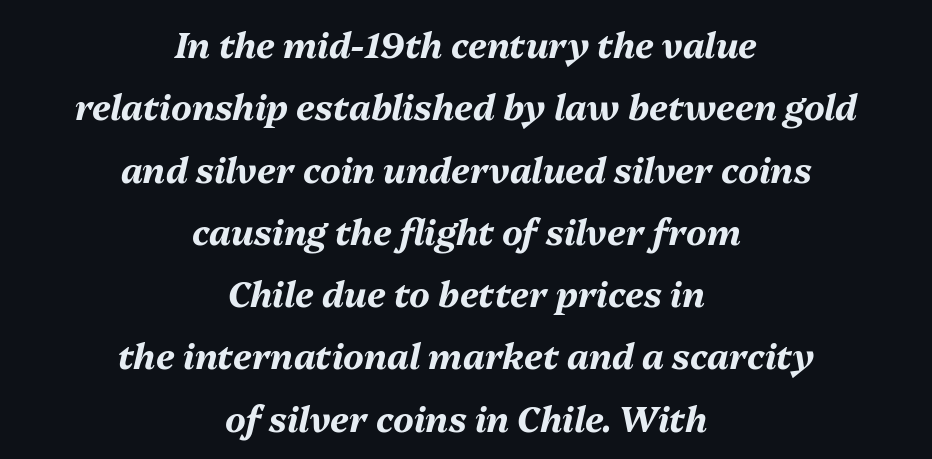
The image shows 35 px bold type, italic (leaning right); set centered, line spacing 1.78x, normal letter spacing, not underlined; medium stroke contrast and a medium x-height.
